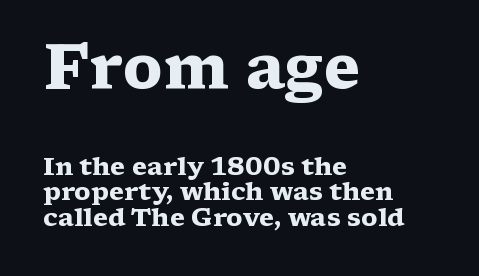
The image shows 62 px heavy, wide serif type, upright; set left-aligned, tight line spacing (1.02x), normal letter spacing, not underlined; the first (top) block is 2.48x larger; medium stroke contrast and a medium x-height.
